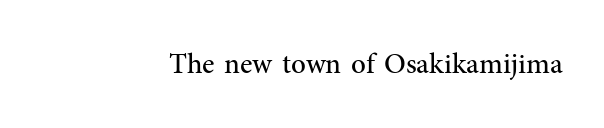
{"serif": "yes", "italic": "no", "bold": "no", "weight": "regular", "width": "normal", "stroke_contrast": "medium", "x_height": "medium", "monospaced": "no", "underline": "no", "letter_spacing": "normal", "letter_spacing_em": 0.0, "glyph_px": 29}
